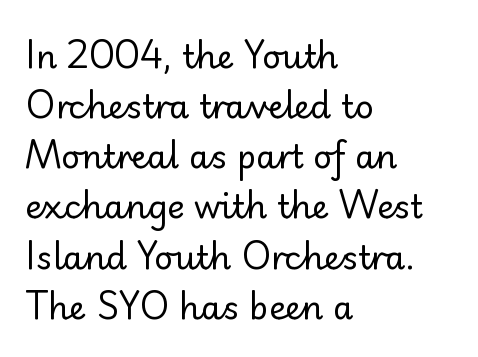
Q: Is the text bold? A: No.
Q: Is the text italic (slanted)? A: No, it is upright.
Q: Is the typeface a serif or a sans-serif typeface? A: Sans-serif.
Q: Is the text underlined? A: No.
Q: How is the paragraph aligned? A: Left-aligned.
Q: Is the spacing between letters normal or unusually wide? A: Normal.
Q: Is the spacing between lines tight, normal or loose? A: Normal.
Q: Width (condensed, normal, or wide)? A: Normal.
Q: Stroke contrast? A: Low.
Q: x-height? A: Small.
Q: Monospaced? A: No.
